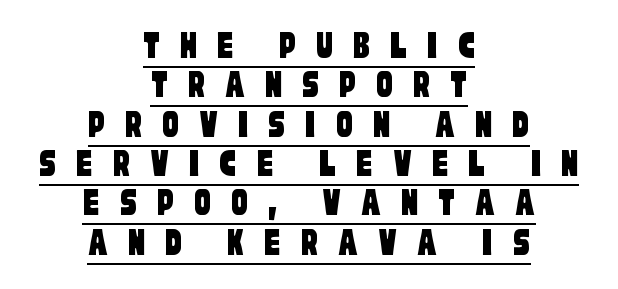
Q: Is the typeface a serif or a sans-serif typeface? A: Sans-serif.
Q: Is the text underlined? A: Yes.
Q: How is the paragraph aligned? A: Centered.
Q: Is the spacing between letters normal or unusually wide? A: Unusually wide.
Q: Is the spacing between lines tight, normal or loose? A: Tight.
Q: Width (condensed, normal, or wide)? A: Condensed.
Q: Stroke contrast? A: Low.
Q: x-height? A: Large.
Q: Monospaced? A: No.
